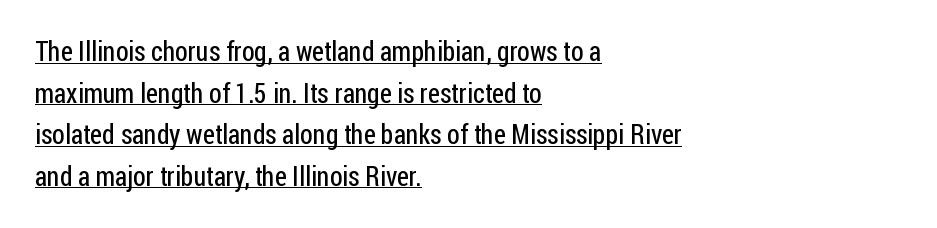
The image shows 27 px text type, upright; set left-aligned, normal line spacing (1.54x), normal letter spacing, underlined.
